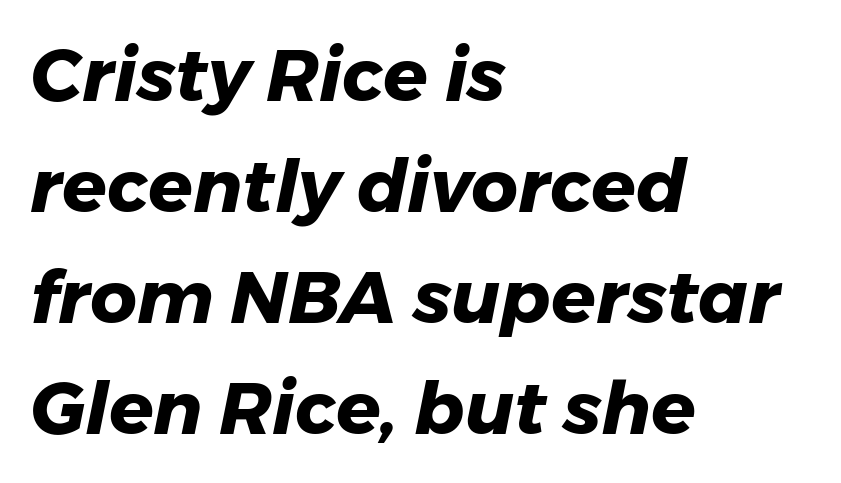
The face used here is proportionally spaced, like ordinary book or web type. Emphasis-style slanted type is in use. Layout note: lines flush left. Regarding leading, the lines here are spaced in the standard way. The passage shown has conventional tracking throughout. Unmarked baselines from the first word to the last.
